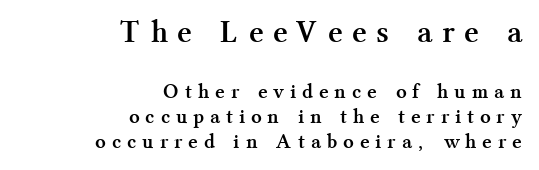
The image shows 32 px semibold serif type, upright; set right-aligned, line spacing 1.18x, unusually wide letter spacing (+0.36 em), not underlined; the first (top) block is 1.52x larger; medium stroke contrast and a medium x-height.
